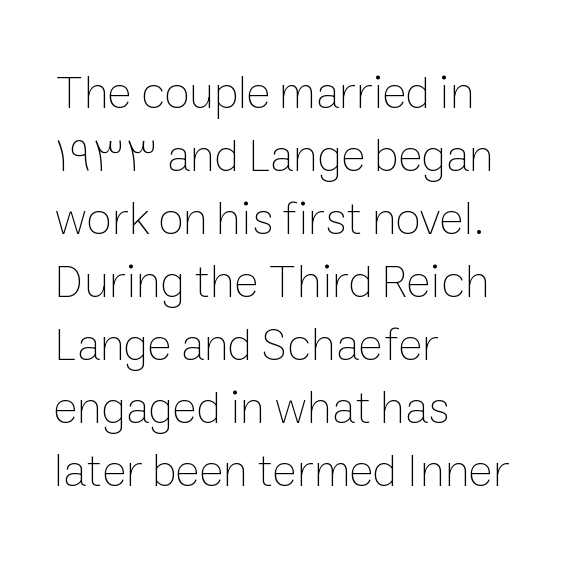
Q: Is the text bold? A: No.
Q: Is the text italic (slanted)? A: No, it is upright.
Q: Is the text underlined? A: No.
Q: How is the paragraph aligned? A: Left-aligned.
Q: Is the spacing between letters normal or unusually wide? A: Normal.
Q: Is the spacing between lines tight, normal or loose? A: Normal.
Q: Width (condensed, normal, or wide)? A: Normal.
Q: Stroke contrast? A: Low.
Q: x-height? A: Medium.
Q: Monospaced? A: No.
